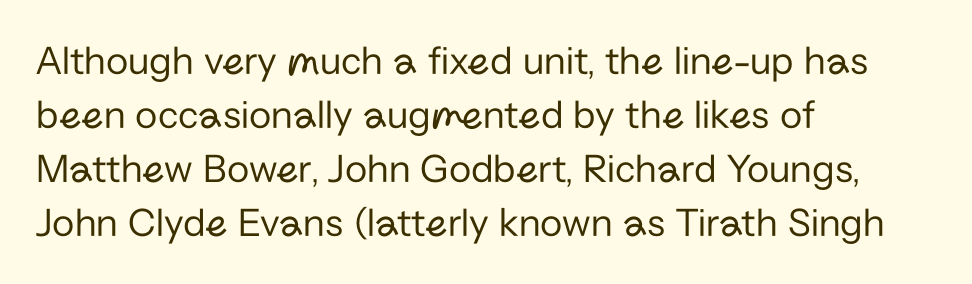
Horizontal alignment here is leftward, the default for most running prose. Each word holds together tightly as a unit, with standard inter-letter gaps. Students, observe: this is what conventionally led text looks like. The passage shown is not bold in any degree.
